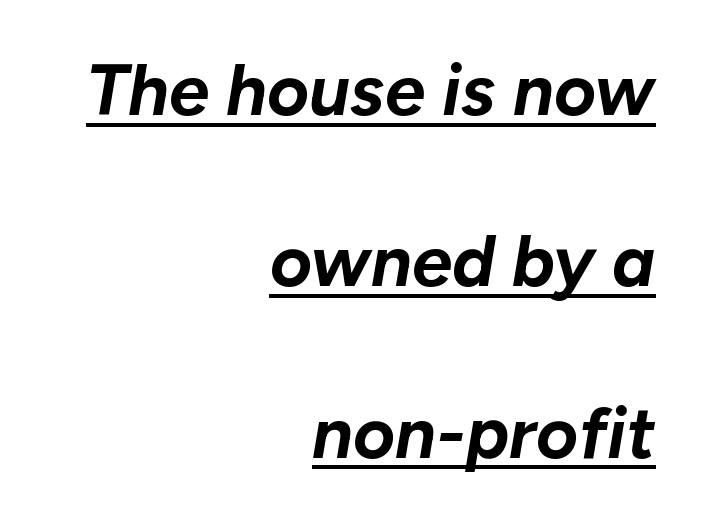
Is the block centered? No — it sits flush against the right margin. The glyphs have the mass of a bold cut. A continuous stroke trails under the words, as in a hyperlink. Spacing verdict: proportional, widths tailored to each character. The letterforms sit shoulder to shoulder at normal distance. Line spacing here is loose.
